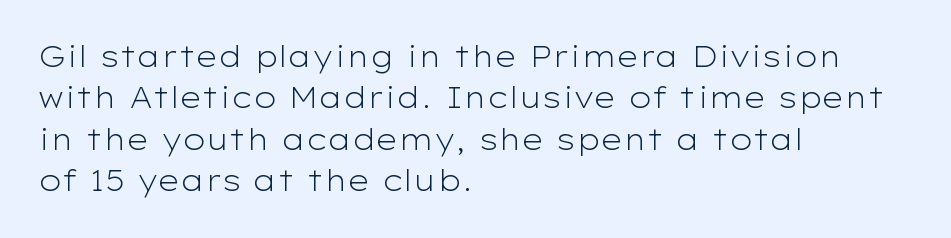
Q: Is the text bold? A: No.
Q: Is the text italic (slanted)? A: No, it is upright.
Q: Is the typeface a serif or a sans-serif typeface? A: Sans-serif.
Q: Is the text underlined? A: No.
Q: How is the paragraph aligned? A: Left-aligned.
Q: Is the spacing between letters normal or unusually wide? A: Normal.
Q: Is the spacing between lines tight, normal or loose? A: Normal.
Q: Width (condensed, normal, or wide)? A: Wide.
Q: Stroke contrast? A: Low.
Q: x-height? A: Medium.
Q: Monospaced? A: No.
